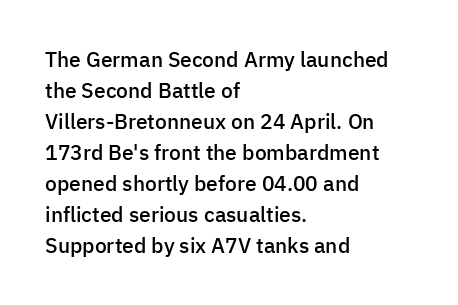
The image shows 21 px text type, upright; set left-aligned, normal line spacing (1.48x), normal letter spacing, not underlined.
